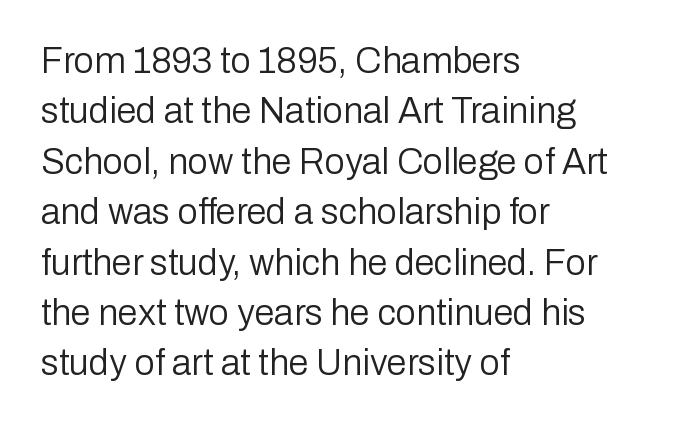
{"serif": "no", "italic": "no", "bold": "no", "weight": "regular", "width": "normal", "stroke_contrast": "low", "x_height": "medium", "monospaced": "no", "underline": "no", "align": "left", "line_spacing": "normal", "line_spacing_ratio": 1.4, "letter_spacing": "normal", "letter_spacing_em": 0.0, "glyph_px": 36}
